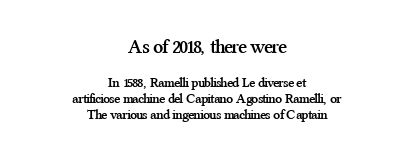
Q: Is the text bold? A: Yes.
Q: Is the text italic (slanted)? A: No, it is upright.
Q: Is the text underlined? A: No.
Q: How is the paragraph aligned? A: Centered.
Q: Is the spacing between letters normal or unusually wide? A: Normal.
Q: Is the spacing between lines tight, normal or loose? A: Tight.
Q: Which block of text is set in a larger size, the first (top) or the second (bottom)? A: The first (top) one.
